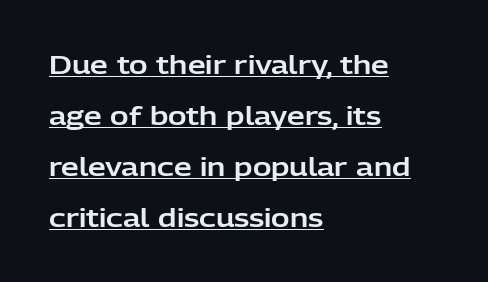
Q: Is the text italic (slanted)? A: No, it is upright.
Q: Is the text underlined? A: Yes.
Q: How is the paragraph aligned? A: Left-aligned.
Q: Is the spacing between letters normal or unusually wide? A: Normal.
Q: Is the spacing between lines tight, normal or loose? A: Loose.
